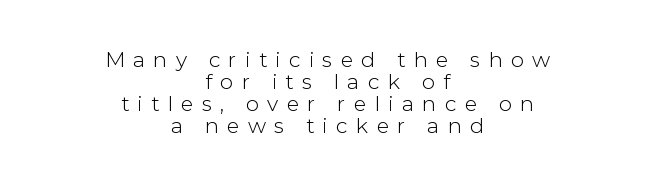
Notice how the passage keeps no hard edge, just a central spine. The axis of the letterforms is exactly vertical. Successive baselines arrive quickly, one right under another. Inter-character spacing is expanded well beyond the font's built-in metrics. Nobody drew a line under any word here.
